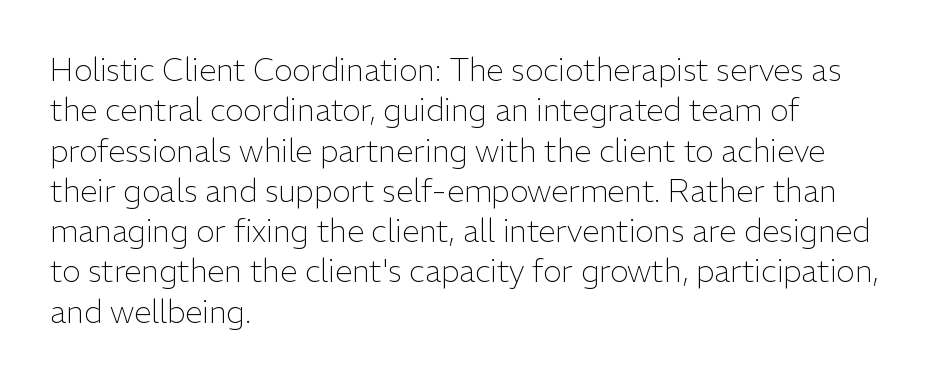
{"serif": "no", "italic": "no", "bold": "no", "weight": "light", "width": "normal", "stroke_contrast": "low", "x_height": "medium", "monospaced": "no", "underline": "no", "align": "left", "line_spacing": "normal", "line_spacing_ratio": 1.3, "letter_spacing": "normal", "letter_spacing_em": 0.0, "glyph_px": 31}
